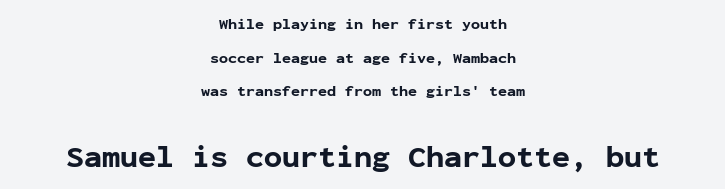
The image shows 30 px bold sans-serif type, upright, monospaced; set centered, loose line spacing (2.24x), normal letter spacing, not underlined; the second (bottom) block is 2.0x larger; low stroke contrast and a medium x-height.
